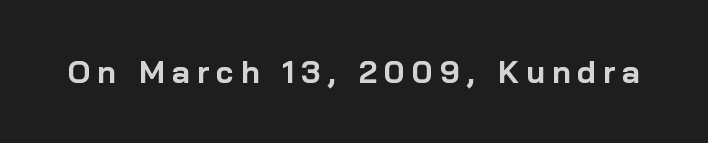
Q: Is the text bold? A: Yes.
Q: Is the text italic (slanted)? A: No, it is upright.
Q: Is the typeface a serif or a sans-serif typeface? A: Sans-serif.
Q: Is the text underlined? A: No.
Q: Is the spacing between letters normal or unusually wide? A: Unusually wide.
Q: Width (condensed, normal, or wide)? A: Normal.
Q: Stroke contrast? A: Low.
Q: x-height? A: Medium.
Q: Monospaced? A: No.
